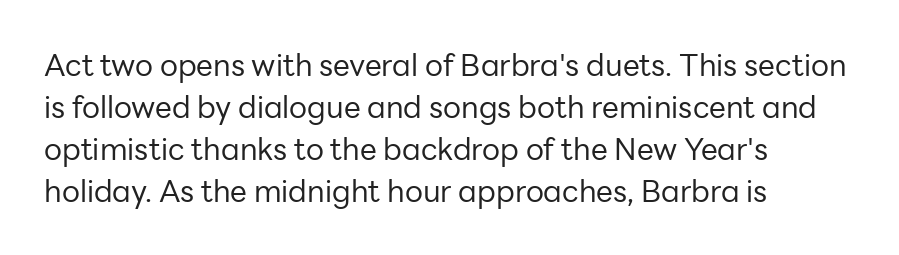
This rendering employs a face without finishing strokes, i.e., a sans-serif. Type without underlining. A typesetter would mark this as roman, not italic. Counters stay open thanks to moderate or lighter strokes. Is this a fixed-width face? No — the glyphs have proportional, varying widths.
